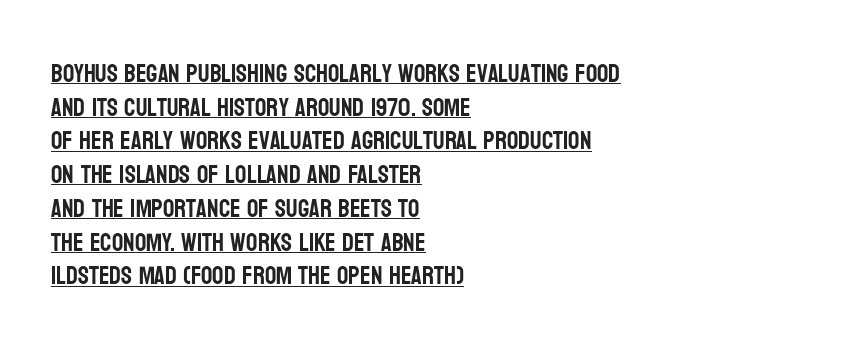
The image shows 25 px text type, upright; set left-aligned, normal line spacing (1.35x), normal letter spacing, underlined.
